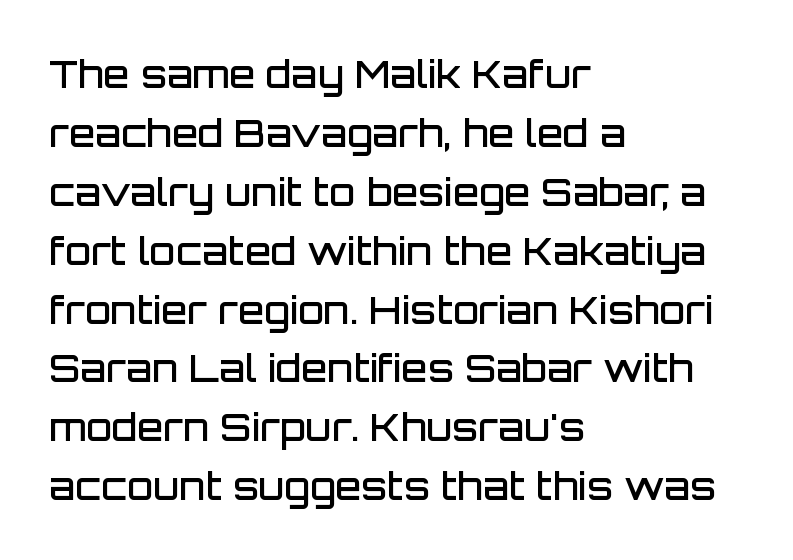
{"serif": "no", "italic": "no", "bold": "semi", "weight": "semibold", "width": "normal", "stroke_contrast": "low", "x_height": "large", "monospaced": "no", "underline": "no", "align": "left", "line_spacing": "normal", "line_spacing_ratio": 1.55, "letter_spacing": "normal", "letter_spacing_em": 0.0, "glyph_px": 38}
